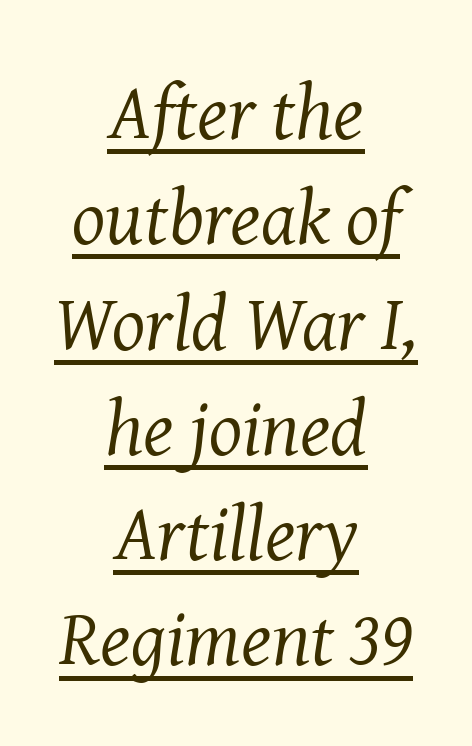
A typesetter would call this proportional, since set widths differ per character. Notice how the passage keeps no hard edge, just a central spine. Default kerning and tracking; the words read as compact shapes. Typographically, this falls in the serif category. No extra ink here — the face is not bold.
